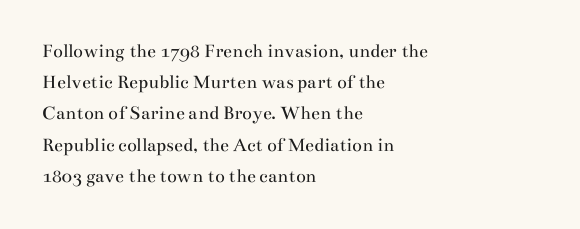
Between one letter and the next there's only the usual sliver of space. Letters rest on an invisible, unmarked baseline. Does the copy run flush right? No — it runs flush left. Nothing heavy about these letters — not bold at all.
